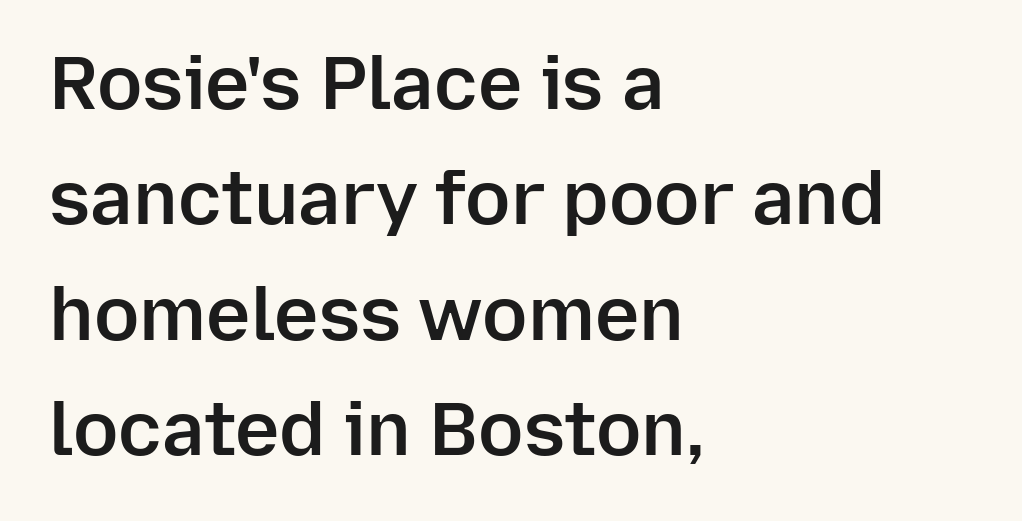
Q: Is the text bold? A: Semi-bold.
Q: Is the text italic (slanted)? A: No, it is upright.
Q: Is the typeface a serif or a sans-serif typeface? A: Sans-serif.
Q: Is the text underlined? A: No.
Q: How is the paragraph aligned? A: Left-aligned.
Q: Is the spacing between letters normal or unusually wide? A: Normal.
Q: Is the spacing between lines tight, normal or loose? A: Normal.
Q: Width (condensed, normal, or wide)? A: Normal.
Q: Stroke contrast? A: Low.
Q: x-height? A: Medium.
Q: Monospaced? A: No.
